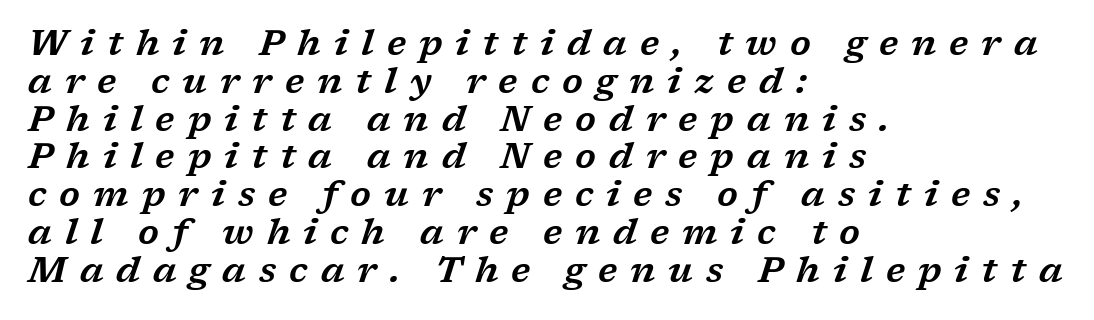
Rows of type sit shoulder to shoulder in the vertical direction. Here the glyphs are tracked loosely, breaking word shapes into spaced letters. In CSS terms this would be text-align: left. Here the designer chose a conventional face with non-uniform glyph widths. Serif or sans? Serif — the stroke terminals have little feet.
